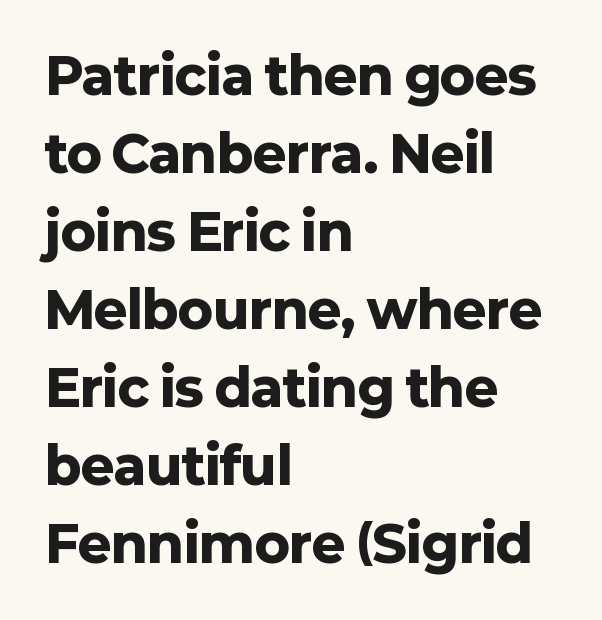
Posture: upright roman. Caption: bold face, heavy strokes. The letters advance in unequal steps, a hallmark of proportional type. Interline gaps are of average width in this sample. Descender tails drop into unmarked territory.
